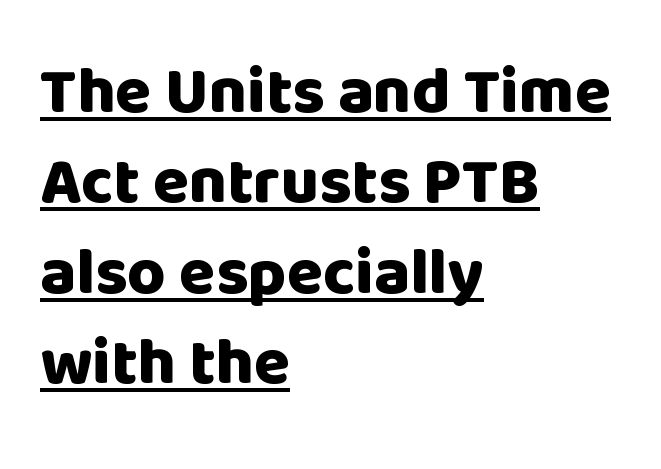
The specimen reads as upright at a glance. In terms of leading, this rendering sits right in the middle. Observe the ordinary spacing: letters are neighbours, not strangers. I'd describe the lettering as bold — thick and assertive. Has an underline been added? It has. Horizontal alignment here is leftward, the default for most running prose.
